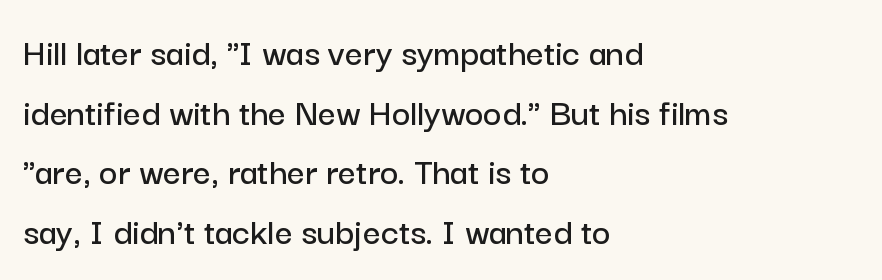
Q: Is the text italic (slanted)? A: No, it is upright.
Q: Is the typeface a serif or a sans-serif typeface? A: Sans-serif.
Q: Is the text underlined? A: No.
Q: How is the paragraph aligned? A: Left-aligned.
Q: Is the spacing between letters normal or unusually wide? A: Normal.
Q: Is the spacing between lines tight, normal or loose? A: Normal.
Q: Width (condensed, normal, or wide)? A: Normal.
Q: Stroke contrast? A: Low.
Q: x-height? A: Medium.
Q: Monospaced? A: No.
